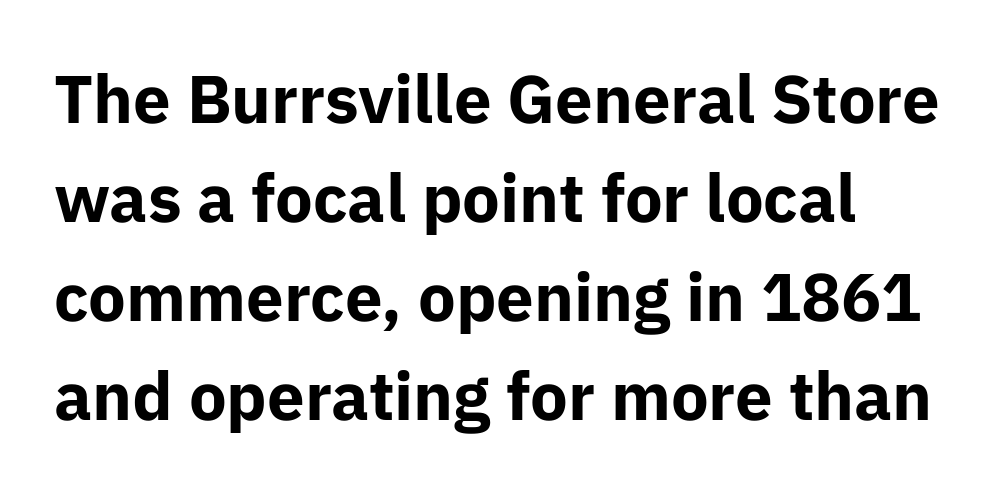
{"serif": "no", "italic": "no", "bold": "yes", "weight": "bold", "width": "normal", "stroke_contrast": "low", "x_height": "medium", "monospaced": "no", "underline": "no", "line_spacing": "normal", "line_spacing_ratio": 1.48, "letter_spacing": "normal", "letter_spacing_em": 0.0, "glyph_px": 67}
